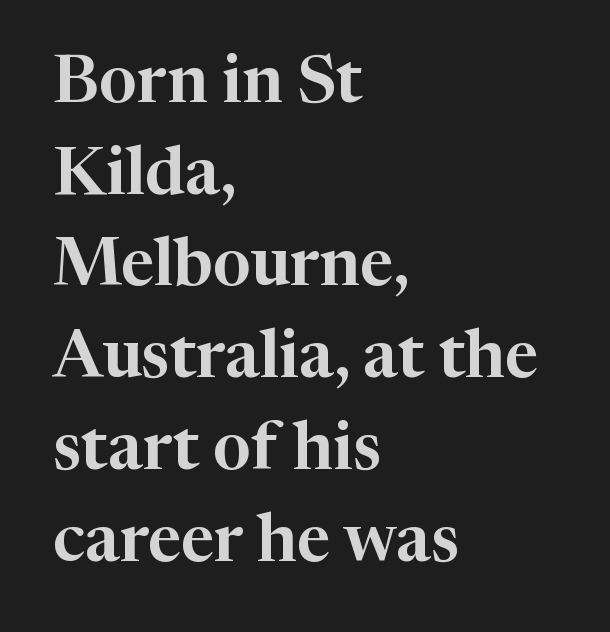
Q: Is the text italic (slanted)? A: No, it is upright.
Q: Is the typeface a serif or a sans-serif typeface? A: Serif.
Q: Is the text underlined? A: No.
Q: How is the paragraph aligned? A: Left-aligned.
Q: Is the spacing between letters normal or unusually wide? A: Normal.
Q: Is the spacing between lines tight, normal or loose? A: Normal.
Q: Width (condensed, normal, or wide)? A: Normal.
Q: Stroke contrast? A: High.
Q: x-height? A: Medium.
Q: Monospaced? A: No.
